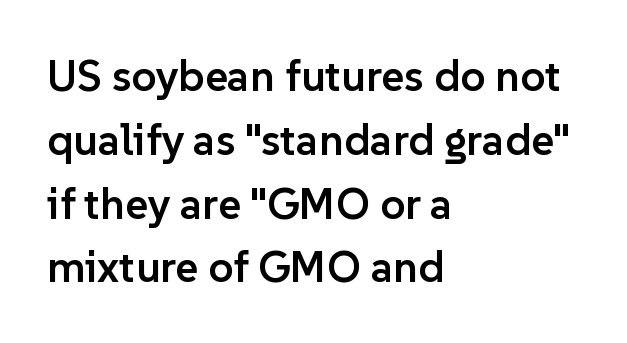
The image shows 44 px semibold sans-serif type, upright; set left-aligned, normal line spacing (1.45x), normal letter spacing, not underlined; low stroke contrast and a medium x-height.
